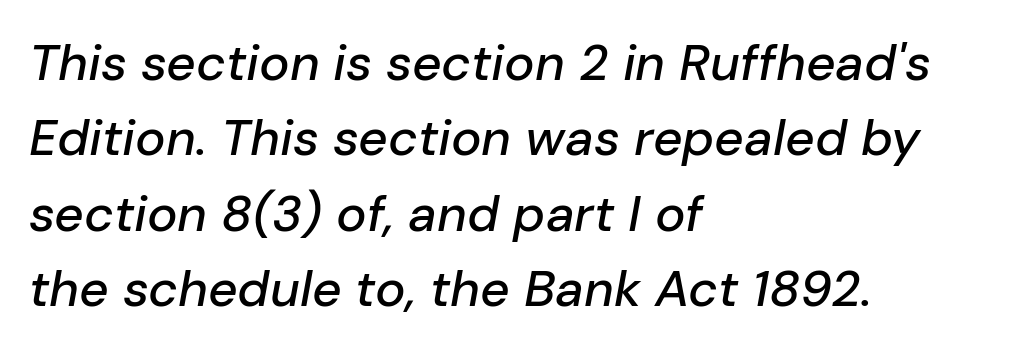
The image shows 51 px text type, italic (leaning right); set left-aligned, normal line spacing (1.48x), normal letter spacing, not underlined; low stroke contrast and a medium x-height.
